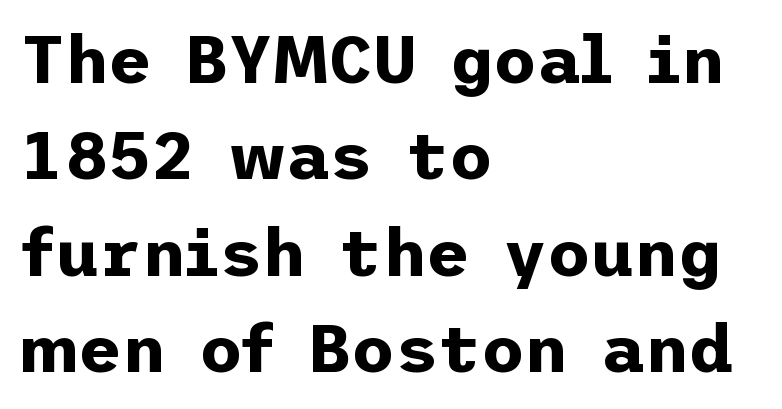
{"serif": "no", "italic": "no", "bold": "yes", "weight": "bold", "width": "normal", "stroke_contrast": "low", "x_height": "medium", "underline": "no", "align": "left", "line_spacing": "normal", "line_spacing_ratio": 1.44, "letter_spacing": "normal", "letter_spacing_em": 0.0, "glyph_px": 67}
